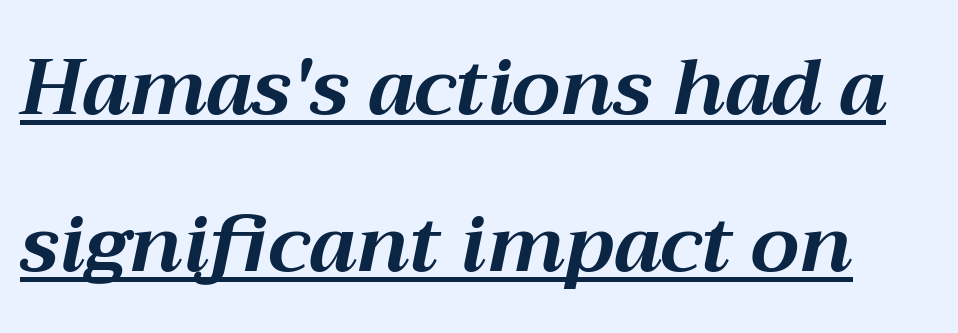
The image shows 78 px bold type, italic (leaning right); set loose line spacing (2.01x), normal letter spacing, underlined; medium stroke contrast and a medium x-height.
